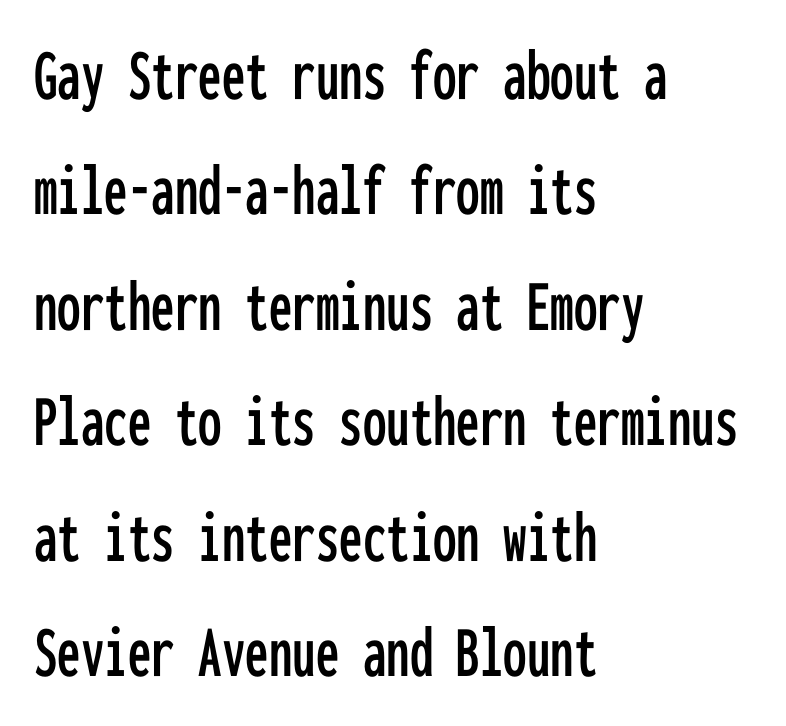
Q: Is the text italic (slanted)? A: No, it is upright.
Q: Is the typeface a serif or a sans-serif typeface? A: Sans-serif.
Q: Is the text underlined? A: No.
Q: How is the paragraph aligned? A: Left-aligned.
Q: Is the spacing between letters normal or unusually wide? A: Normal.
Q: Is the spacing between lines tight, normal or loose? A: Normal.
Q: Width (condensed, normal, or wide)? A: Condensed.
Q: Stroke contrast? A: Low.
Q: x-height? A: Medium.
Q: Monospaced? A: Yes.
